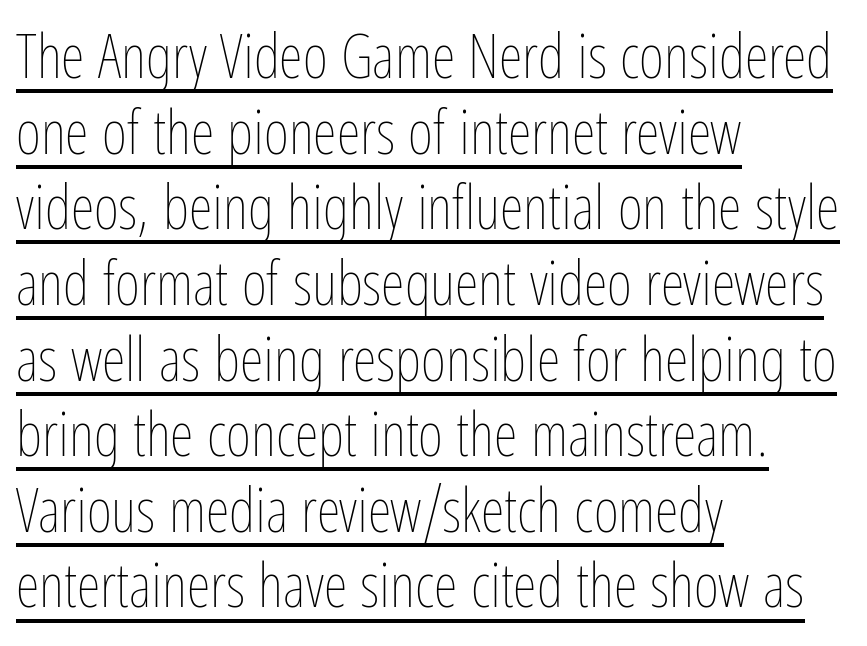
{"italic": "no", "bold": "no", "weight": "thin", "width": "condensed", "stroke_contrast": "low", "x_height": "medium", "monospaced": "no", "underline": "yes", "align": "left", "line_spacing_ratio": 1.24, "letter_spacing": "normal", "letter_spacing_em": 0.0, "glyph_px": 61}
